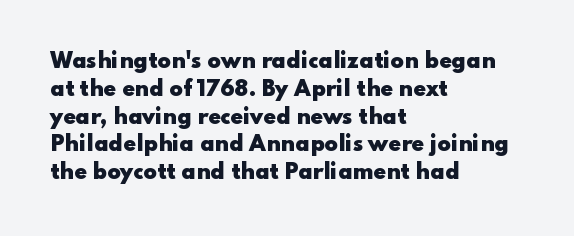
Is there any slant? The stems are plumb. Notice how thick the strokes are: this is what a full bold looks like. The vertical gap from one line to the next is medium. Leftover space on each line is placed entirely after the last word. The zone under the glyphs is completely vacant.
